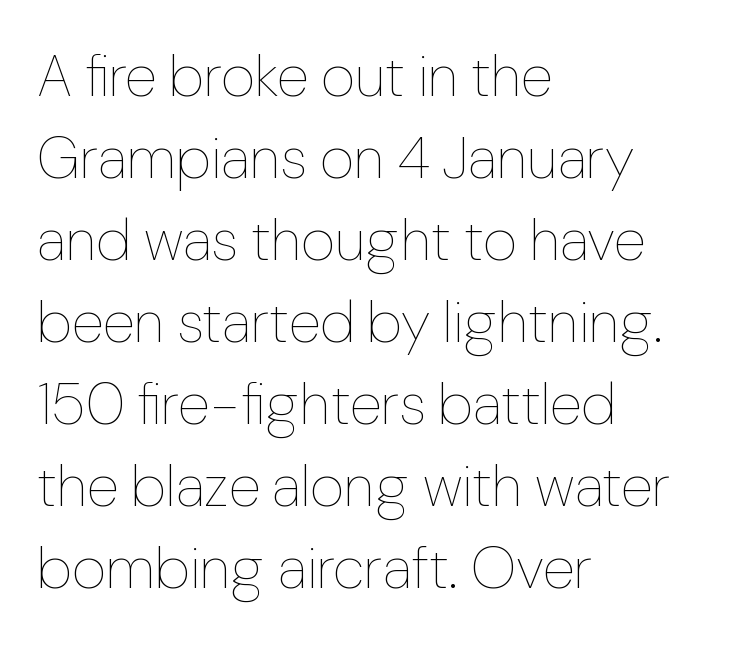
The image shows 59 px thin type, upright; set left-aligned, normal line spacing (1.39x), normal letter spacing, not underlined; low stroke contrast and a medium x-height.
